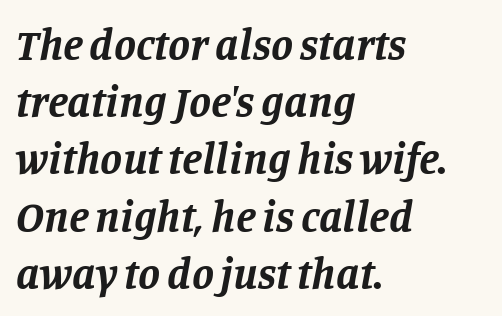
The image shows 44 px bold serif type, italic (leaning right); set left-aligned, normal line spacing (1.3x), normal letter spacing, not underlined; low stroke contrast and a large x-height.
